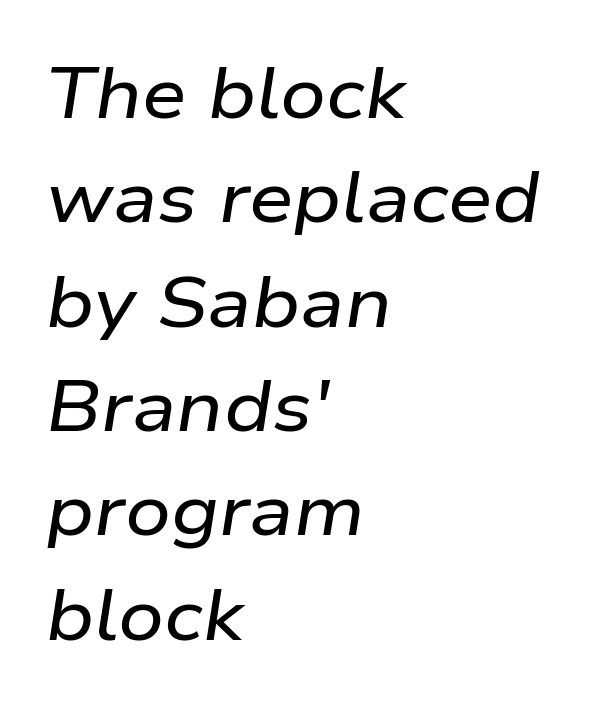
The image shows 71 px wide type, italic (leaning right); set left-aligned, normal line spacing (1.47x), normal letter spacing, not underlined; low stroke contrast and a medium x-height.
